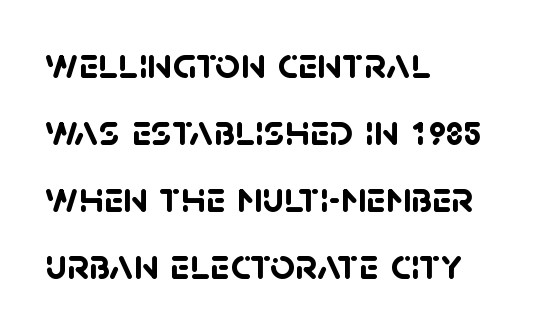
The image shows 44 px semibold sans-serif type; set left-aligned, normal line spacing (1.52x), normal letter spacing, not underlined; low stroke contrast and a large x-height.
